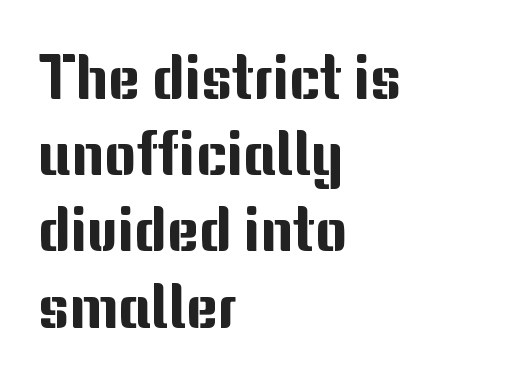
The passage shown is not underscored anywhere. Caption: multi-line text, flush left, ragged right. Tracking value appears to be zero — textbook default spacing. A typesetter would mark this as roman, not italic.
